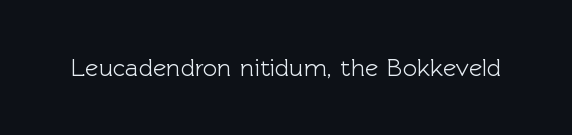
{"italic": "no", "underline": "no", "letter_spacing": "normal", "letter_spacing_em": 0.0, "glyph_px": 25}
